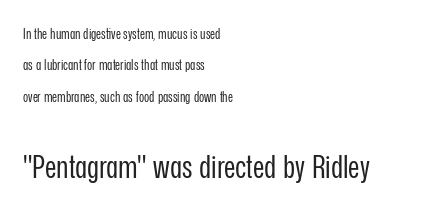
The image shows 32 px regular-weight, condensed sans-serif type, upright; set left-aligned, loose line spacing (2.25x), normal letter spacing, not underlined; the second (bottom) block is 2.29x larger; low stroke contrast and a medium x-height.
